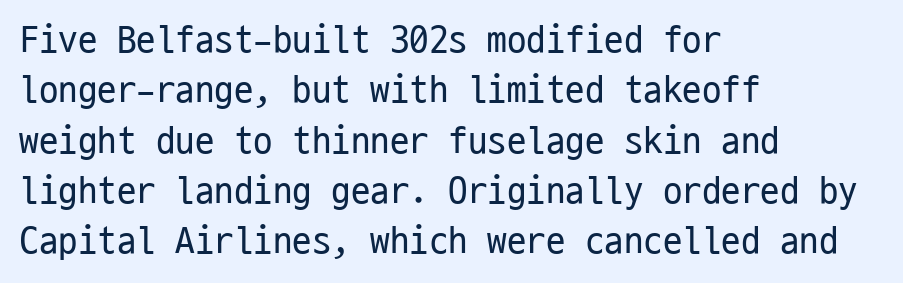
Does the copy run flush right? No — it runs flush left. What kind of face is this? One without serifs — a sans. How are the letters spaced? Ordinarily, with no added tracking. You could count columns in this text — the font is strictly monospaced. Unbolded letterforms with no extra heft. Underline: absent.
